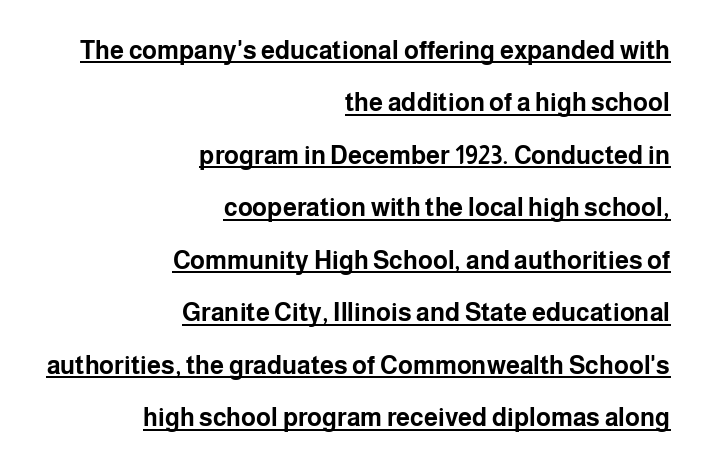
{"italic": "no", "bold": "yes", "underline": "yes", "align": "right", "line_spacing": "loose", "line_spacing_ratio": 2.1, "letter_spacing": "normal", "letter_spacing_em": 0.0, "glyph_px": 25}
